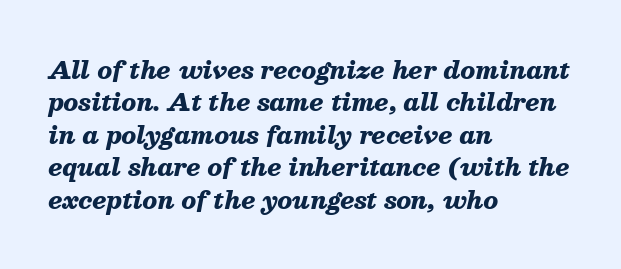
Q: Is the text bold? A: Yes.
Q: Is the text italic (slanted)? A: Yes, it leans right by about 13 degrees.
Q: Is the text underlined? A: No.
Q: How is the paragraph aligned? A: Left-aligned.
Q: Is the spacing between letters normal or unusually wide? A: Normal.
Q: Is the spacing between lines tight, normal or loose? A: Normal.
